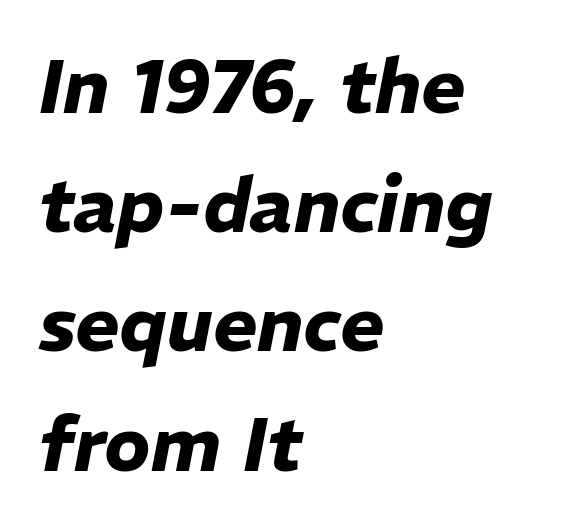
Character widths vary here, with narrow letters taking less room than wide ones. Compared with ordinary roman type, these characters are visibly tilted. Reading down the block, your eye returns to a fixed left position each line. Reading down the column, the eye jumps a familiar distance to each next line. The glyphs have the mass of a bold cut. The words here are not underlined.
